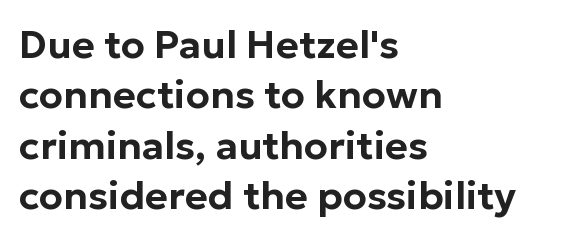
Q: Is the text italic (slanted)? A: No, it is upright.
Q: Is the typeface a serif or a sans-serif typeface? A: Sans-serif.
Q: Is the text underlined? A: No.
Q: How is the paragraph aligned? A: Left-aligned.
Q: Is the spacing between letters normal or unusually wide? A: Normal.
Q: Is the spacing between lines tight, normal or loose? A: Normal.
Q: Width (condensed, normal, or wide)? A: Normal.
Q: Stroke contrast? A: Low.
Q: x-height? A: Medium.
Q: Monospaced? A: No.
